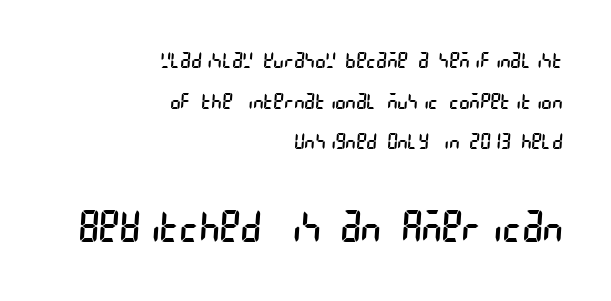
Where is the straight margin? On the right. Spacing between characters is what you'd get straight out of the box. Font category for this specimen: sans-serif. No word sits above an underline. Bigger letters appear in the bottom chunk; the top chunk is reduced. Stem width sits at or under what a default text font uses.
